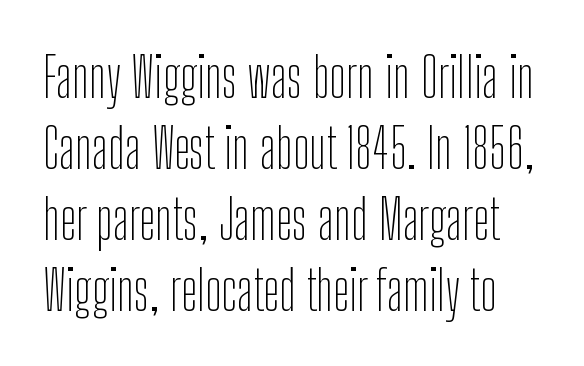
Proportional: the letters do not fall into vertical columns. The rendering shows plain stroke endings on the letterforms — a sans-serif design. Underlining? Definitely not there. Nope, not italic — everything's standing straight.
